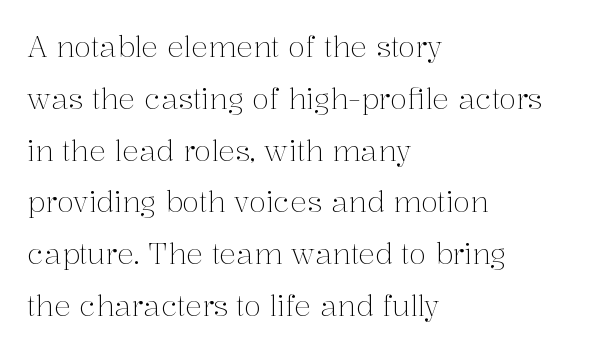
{"serif": "yes", "italic": "no", "bold": "no", "weight": "light", "width": "normal", "stroke_contrast": "medium", "x_height": "medium", "monospaced": "no", "underline": "no", "align": "left", "line_spacing_ratio": 1.85, "letter_spacing": "normal", "letter_spacing_em": 0.0, "glyph_px": 28}
